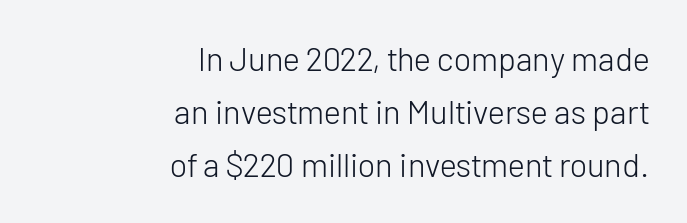
Q: Is the text bold? A: No.
Q: Is the text italic (slanted)? A: No, it is upright.
Q: Is the typeface a serif or a sans-serif typeface? A: Sans-serif.
Q: Is the text underlined? A: No.
Q: How is the paragraph aligned? A: Right-aligned.
Q: Is the spacing between letters normal or unusually wide? A: Normal.
Q: Is the spacing between lines tight, normal or loose? A: Normal.
Q: Width (condensed, normal, or wide)? A: Normal.
Q: Stroke contrast? A: Low.
Q: x-height? A: Medium.
Q: Monospaced? A: No.
